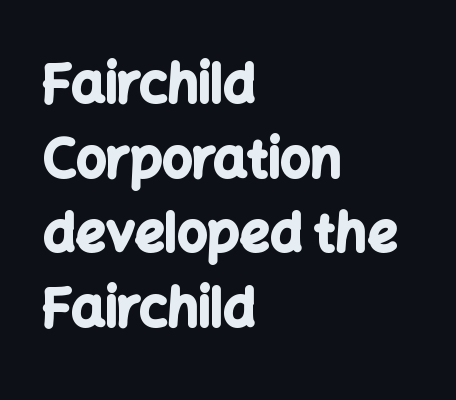
The image shows 53 px bold sans-serif type, upright; set left-aligned, normal line spacing (1.41x), normal letter spacing, not underlined; low stroke contrast and a medium x-height.
